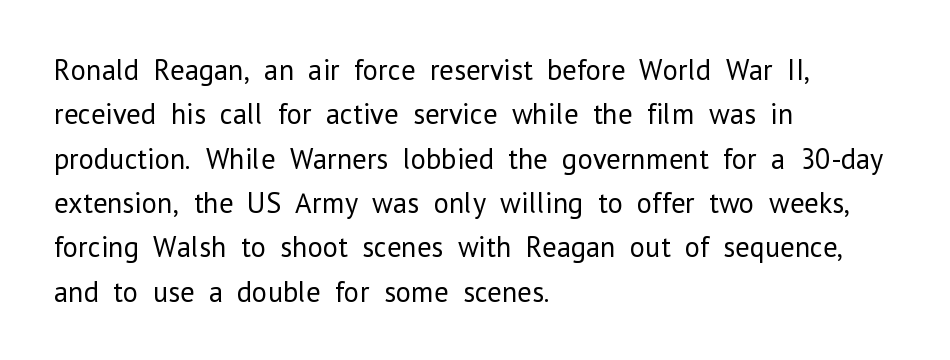
{"serif": "no", "italic": "no", "bold": "no", "weight": "regular", "width": "normal", "stroke_contrast": "low", "x_height": "medium", "monospaced": "no", "underline": "no", "align": "left", "line_spacing": "normal", "line_spacing_ratio": 1.53, "letter_spacing": "normal", "letter_spacing_em": 0.0, "glyph_px": 29}
